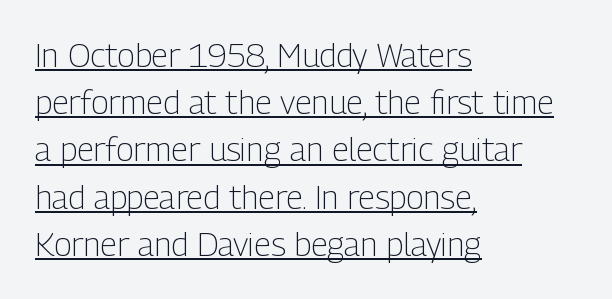
The image shows 33 px light, condensed sans-serif type, upright; set left-aligned, normal line spacing (1.43x), normal letter spacing, underlined; low stroke contrast and a medium x-height.
